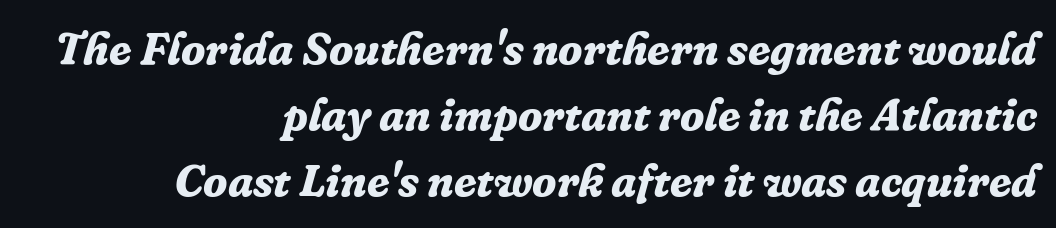
Q: Is the text bold? A: Yes.
Q: Is the text italic (slanted)? A: Yes, it leans right by about 16 degrees.
Q: Is the typeface a serif or a sans-serif typeface? A: Serif.
Q: Is the text underlined? A: No.
Q: How is the paragraph aligned? A: Right-aligned.
Q: Is the spacing between letters normal or unusually wide? A: Normal.
Q: Is the spacing between lines tight, normal or loose? A: Normal.
Q: Width (condensed, normal, or wide)? A: Normal.
Q: Stroke contrast? A: Low.
Q: x-height? A: Medium.
Q: Monospaced? A: No.
